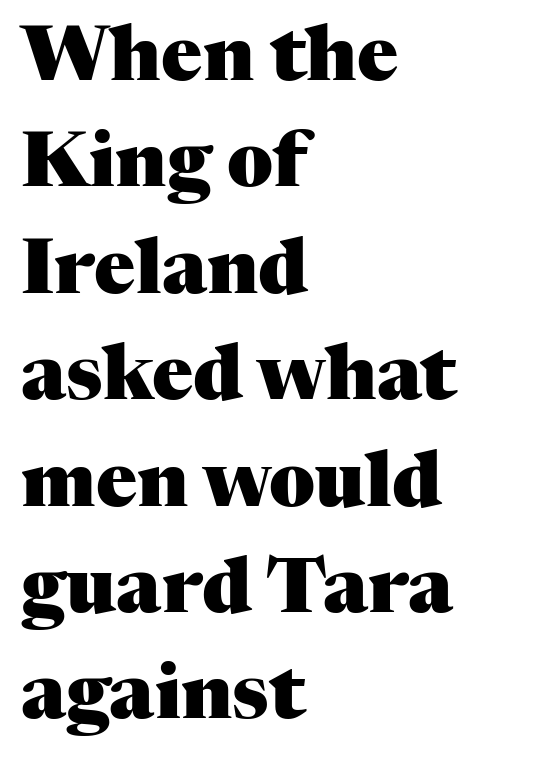
{"serif": "yes", "italic": "no", "bold": "yes", "weight": "heavy", "width": "normal", "stroke_contrast": "medium", "x_height": "medium", "monospaced": "no", "underline": "no", "align": "left", "line_spacing": "normal", "line_spacing_ratio": 1.4, "letter_spacing": "normal", "letter_spacing_em": 0.0, "glyph_px": 76}
